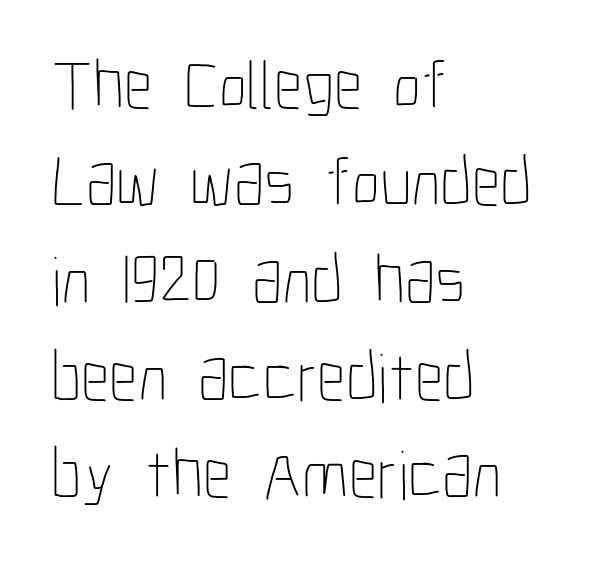
Evenly set lines give the paragraph a standard silhouette. When letters stand straight like this, we call the style roman or upright. Note the varied advance widths — an 'i' is clearly narrower than an 'm'. The strokes carry an ordinary text weight at most. The gap between lines stays unmarked. The text block is weighted toward the left margin, trailing off unevenly rightward.
